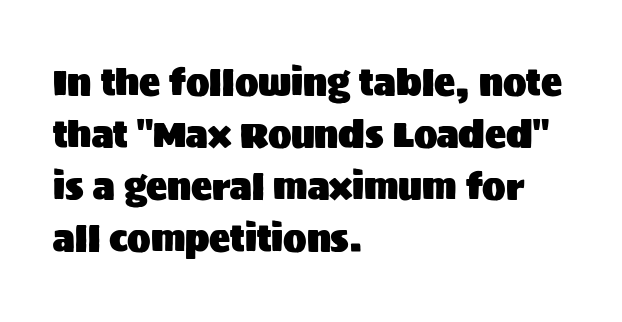
Q: Is the text italic (slanted)? A: No, it is upright.
Q: Is the typeface a serif or a sans-serif typeface? A: Sans-serif.
Q: Is the text underlined? A: No.
Q: How is the paragraph aligned? A: Left-aligned.
Q: Is the spacing between letters normal or unusually wide? A: Normal.
Q: Is the spacing between lines tight, normal or loose? A: Normal.
Q: Width (condensed, normal, or wide)? A: Normal.
Q: Stroke contrast? A: Medium.
Q: x-height? A: Large.
Q: Monospaced? A: No.
